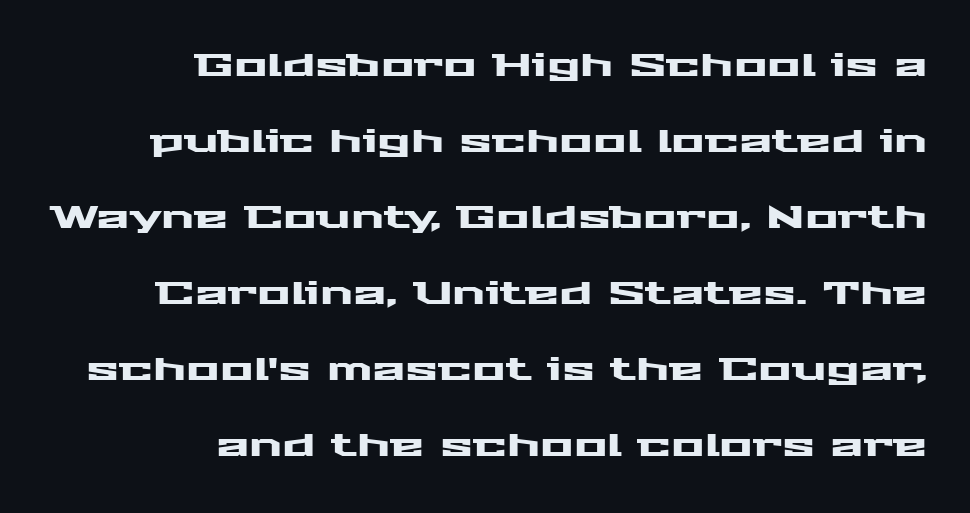
The image shows 31 px wide sans-serif type, upright; set right-aligned, loose line spacing (2.45x), normal letter spacing, not underlined; medium stroke contrast and a medium x-height.
